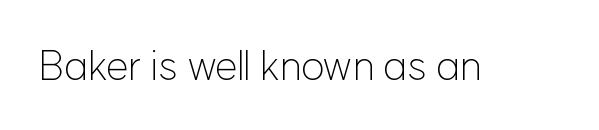
Q: Is the text bold? A: No.
Q: Is the text italic (slanted)? A: No, it is upright.
Q: Is the typeface a serif or a sans-serif typeface? A: Sans-serif.
Q: Is the text underlined? A: No.
Q: Is the spacing between letters normal or unusually wide? A: Normal.
Q: Width (condensed, normal, or wide)? A: Normal.
Q: Stroke contrast? A: Low.
Q: x-height? A: Medium.
Q: Monospaced? A: No.
